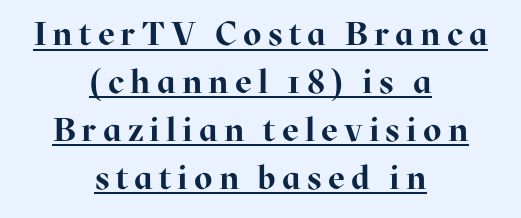
The image shows 33 px bold serif type, upright; set centered, normal line spacing (1.45x), underlined; high stroke contrast and a medium x-height.
